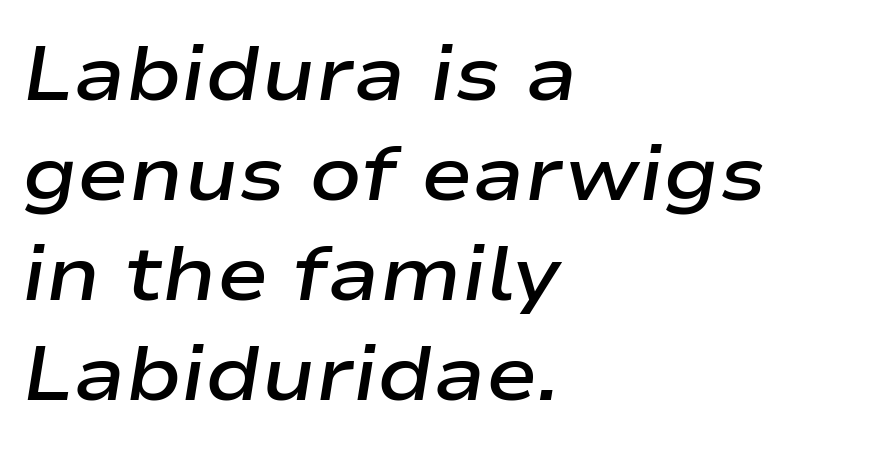
{"italic": "yes", "lean": "right", "slant_degrees": 9, "bold": "semi", "weight": "semibold", "width": "wide", "stroke_contrast": "low", "x_height": "medium", "monospaced": "no", "underline": "no", "align": "left", "line_spacing": "normal", "line_spacing_ratio": 1.3, "letter_spacing": "normal", "letter_spacing_em": 0.0, "glyph_px": 77}
